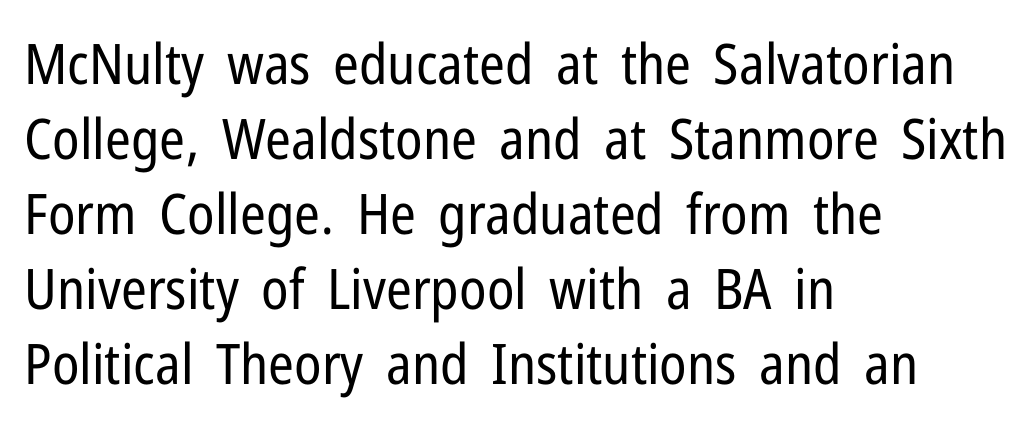
Is there any slant? The stems are plumb. Font category for this specimen: sans-serif. Horizontal bands of white between lines are of average thickness. Nothing heavy about these letters — not bold at all. Beneath every word, the page is bare.
